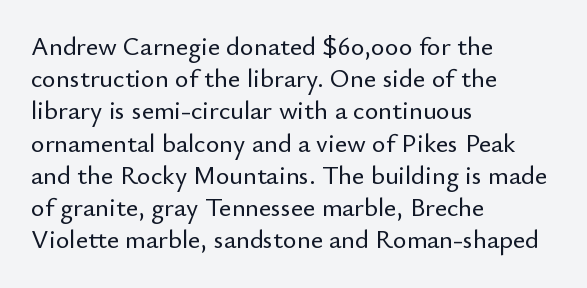
You could call the tracking neutral — neither tight nor loose. Posture: upright roman. Which margin do the lines hug? The left one — the right edge is uneven. Decoration check: the copy has no underline.
